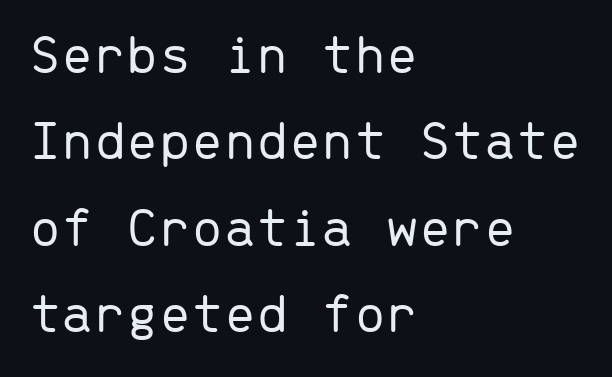
The image shows 58 px light sans-serif type, upright, monospaced; set left-aligned, normal line spacing (1.49x), normal letter spacing, not underlined; low stroke contrast and a medium x-height.
